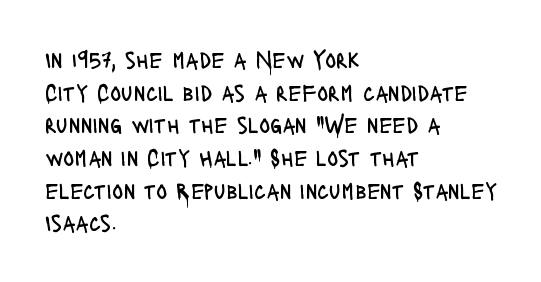
{"italic": "no", "bold": "no", "underline": "no", "align": "left", "line_spacing": "normal", "line_spacing_ratio": 1.42, "letter_spacing": "normal", "letter_spacing_em": 0.0, "glyph_px": 23}
